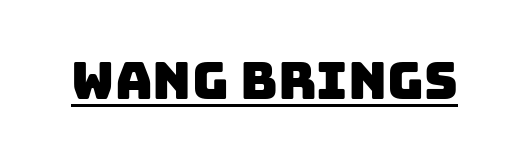
The image shows 52 px sans-serif type; set normal letter spacing, underlined; low stroke contrast and a large x-height.
